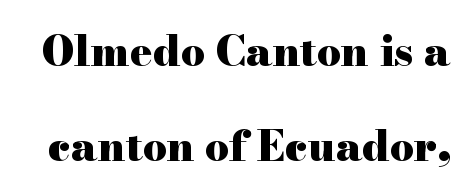
The image shows 42 px heavy, wide serif type, upright; set loose line spacing (2.26x), normal letter spacing, not underlined; high stroke contrast and a small x-height.
